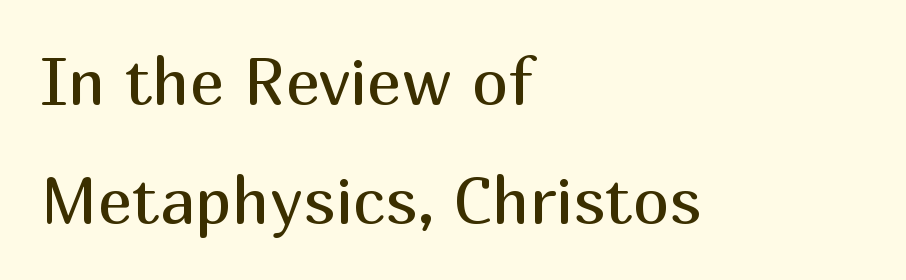
This is not heavy type; no bold has been used. In terms of posture, this sample is upright. Nobody touched the tracking dial on this one. The baseline area is clear. The face used here is proportionally spaced, like ordinary book or web type. A student would call this left alignment; a typographer would say flush left, rag right.
